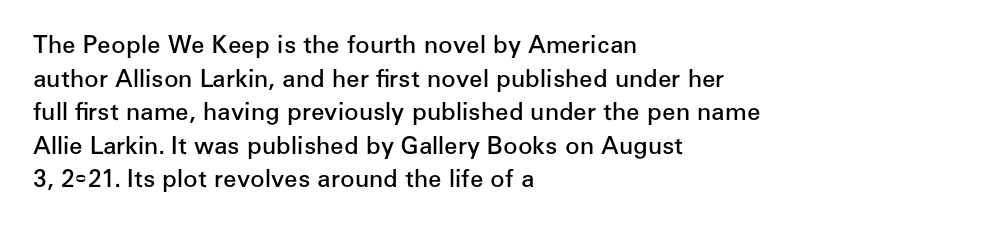
The image shows 24 px text type, upright; set left-aligned, normal line spacing (1.4x), normal letter spacing, not underlined.
